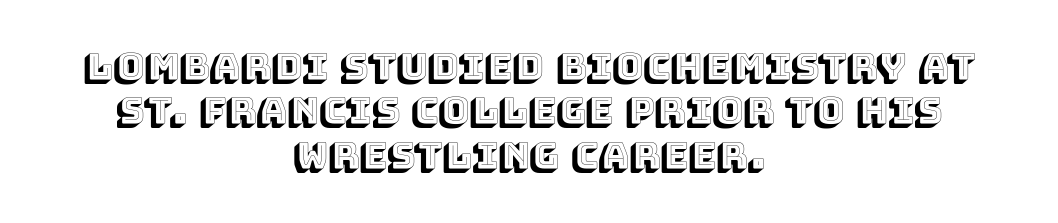
{"italic": "no", "width": "normal", "x_height": "large", "monospaced": "no", "underline": "no", "align": "center", "line_spacing_ratio": 1.2, "letter_spacing": "normal", "letter_spacing_em": 0.0, "glyph_px": 37}
